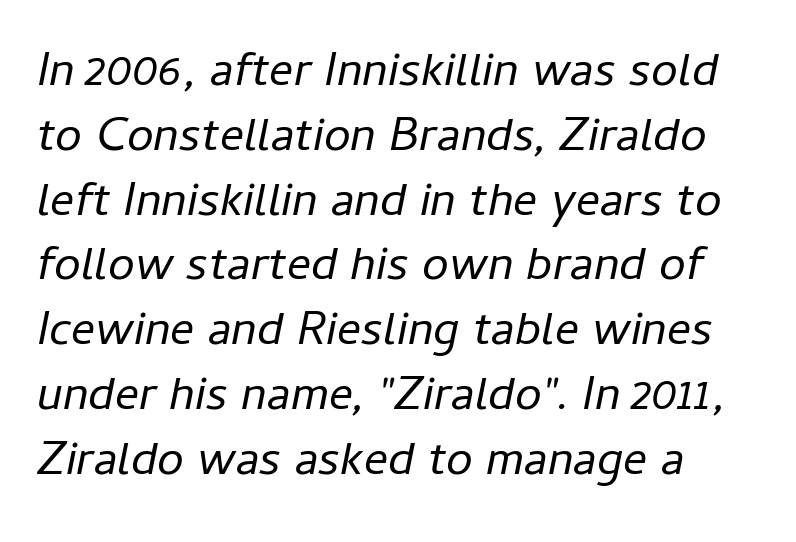
Teacher's note: observe the even left margin — that is flush-left alignment. Spacing verdict: proportional, widths tailored to each character. Stroke thickness stays within the range of a standard reading face or lighter. A typesetter would mark this as italic. Between one letter and the next there's only the usual sliver of space.
